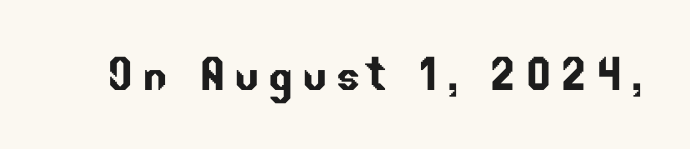
The image shows 57 px sans-serif type; set not underlined; low stroke contrast and a small x-height.
